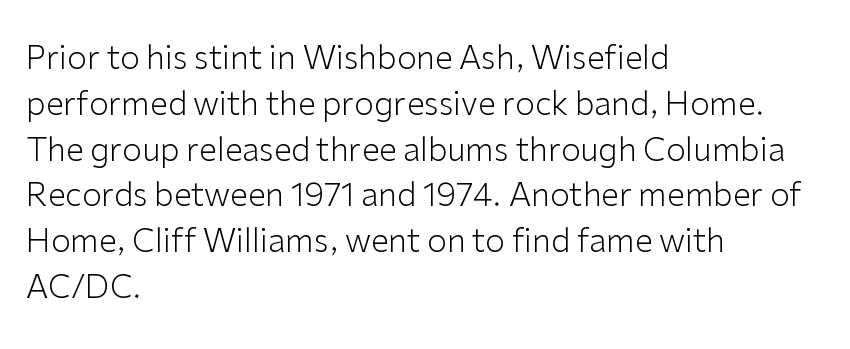
Q: Is the text bold? A: No.
Q: Is the text italic (slanted)? A: No, it is upright.
Q: Is the typeface a serif or a sans-serif typeface? A: Sans-serif.
Q: Is the text underlined? A: No.
Q: How is the paragraph aligned? A: Left-aligned.
Q: Is the spacing between letters normal or unusually wide? A: Normal.
Q: Is the spacing between lines tight, normal or loose? A: Normal.
Q: Width (condensed, normal, or wide)? A: Normal.
Q: Stroke contrast? A: Low.
Q: x-height? A: Medium.
Q: Monospaced? A: No.
